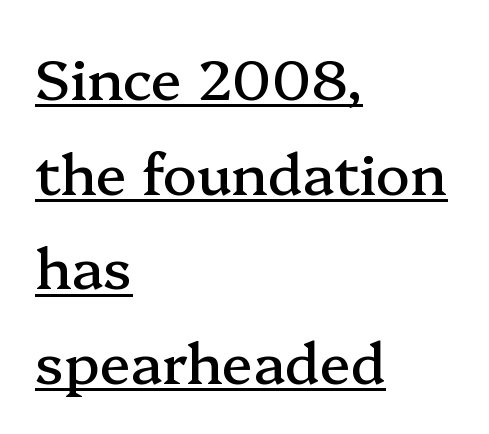
The image shows 57 px serif type, upright; set left-aligned, normal line spacing (1.66x), normal letter spacing, underlined; medium stroke contrast and a medium x-height.
